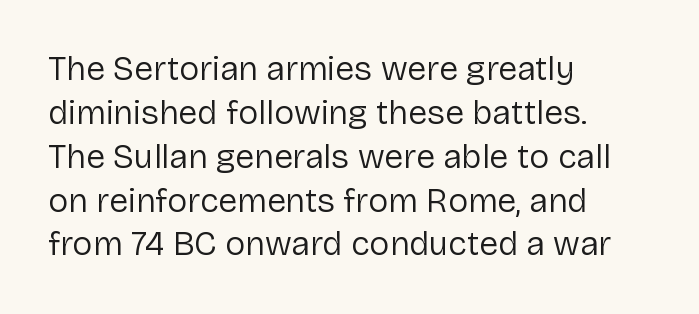
The image shows 34 px regular-weight sans-serif type, upright; set left-aligned, normal line spacing (1.29x), normal letter spacing, not underlined; low stroke contrast and a medium x-height.
